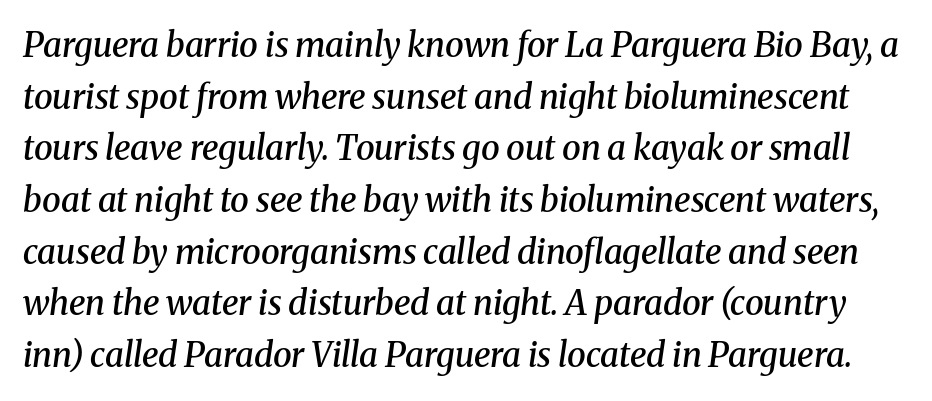
Q: Is the text bold? A: Semi-bold.
Q: Is the text italic (slanted)? A: Yes, it leans right by about 8 degrees.
Q: Is the typeface a serif or a sans-serif typeface? A: Serif.
Q: Is the text underlined? A: No.
Q: Is the spacing between letters normal or unusually wide? A: Normal.
Q: Is the spacing between lines tight, normal or loose? A: Normal.
Q: Width (condensed, normal, or wide)? A: Normal.
Q: Stroke contrast? A: Medium.
Q: x-height? A: Medium.
Q: Monospaced? A: No.
